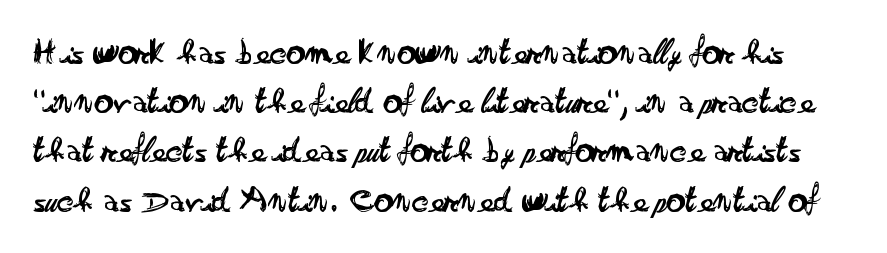
The image shows 37 px regular-weight, wide sans-serif type, upright; set normal line spacing (1.33x), normal letter spacing, not underlined; low stroke contrast and a small x-height.
